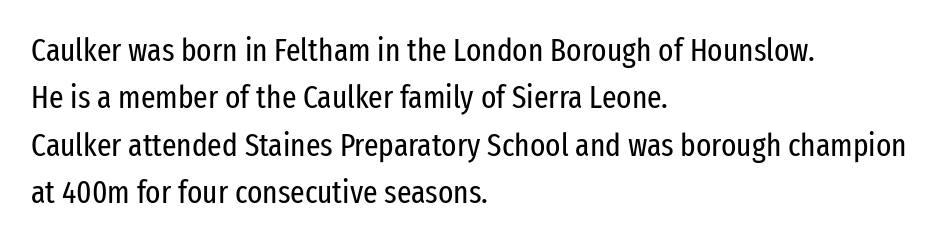
I'd call this a sans setting — the letters go barefoot. Glance below the letters and you will spot only blank space. The block of text has a typical density, with ordinary space between rows. When letters stand straight like this, we call the style roman or upright. Is this a heavy cut? Hardly; it is regular or lighter.
